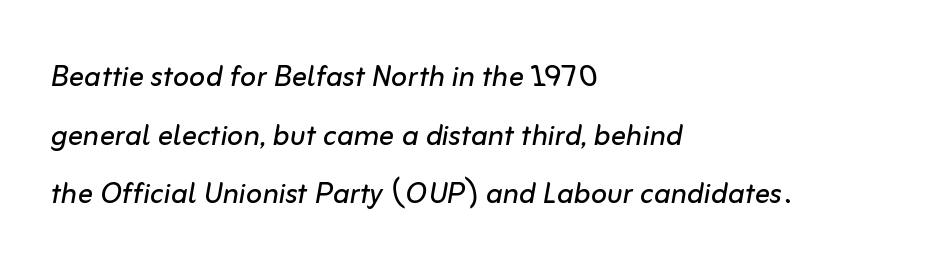
Q: Is the text bold? A: No.
Q: Is the text italic (slanted)? A: Yes, it leans right by about 10 degrees.
Q: Is the text underlined? A: No.
Q: How is the paragraph aligned? A: Left-aligned.
Q: Is the spacing between letters normal or unusually wide? A: Normal.
Q: Is the spacing between lines tight, normal or loose? A: Normal.
Q: Width (condensed, normal, or wide)? A: Normal.
Q: Stroke contrast? A: Low.
Q: x-height? A: Medium.
Q: Monospaced? A: No.
